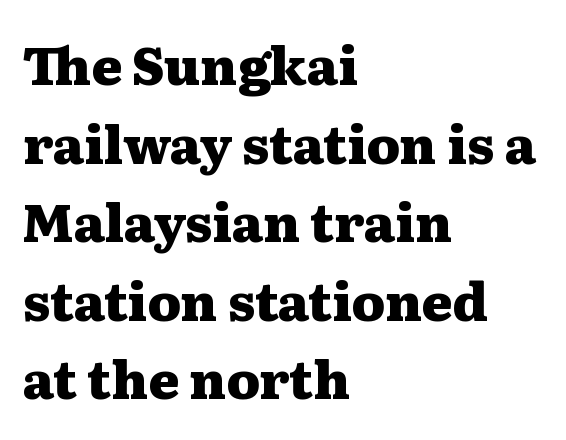
Observe the ordinary spacing: letters are neighbours, not strangers. Classification — serif. You could not count columns in this text — the font is proportionally spaced. A bare baseline throughout the passage.
